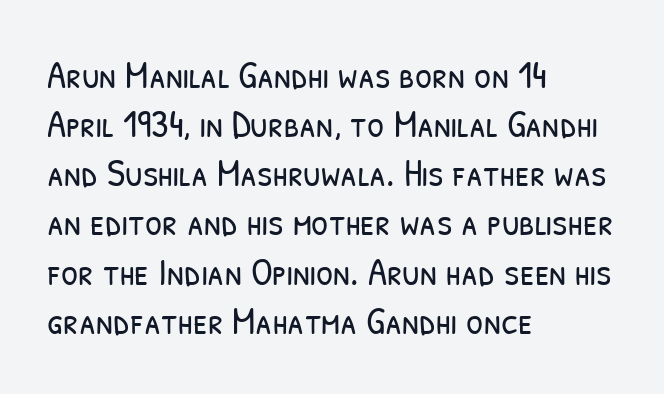
{"serif": "no", "bold": "no", "weight": "light", "width": "condensed", "stroke_contrast": "low", "x_height": "medium", "monospaced": "no", "underline": "no", "align": "left", "line_spacing": "normal", "line_spacing_ratio": 1.26, "letter_spacing": "normal", "letter_spacing_em": 0.0, "glyph_px": 39}
